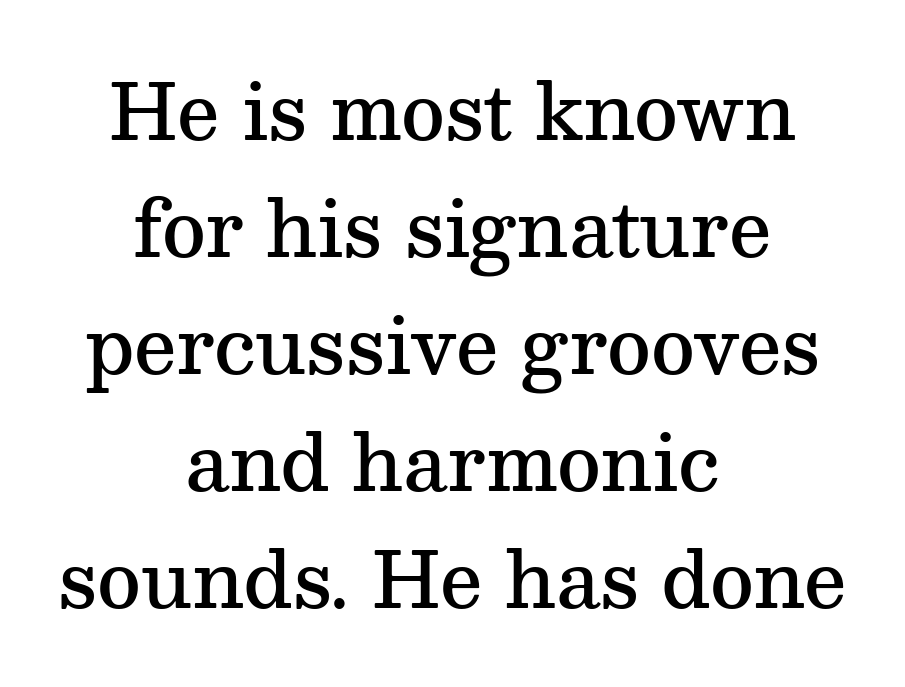
{"serif": "yes", "italic": "no", "bold": "semi", "weight": "semibold", "width": "normal", "stroke_contrast": "medium", "x_height": "medium", "monospaced": "no", "underline": "no", "align": "center", "line_spacing": "normal", "line_spacing_ratio": 1.54, "letter_spacing": "normal", "letter_spacing_em": 0.0, "glyph_px": 76}
